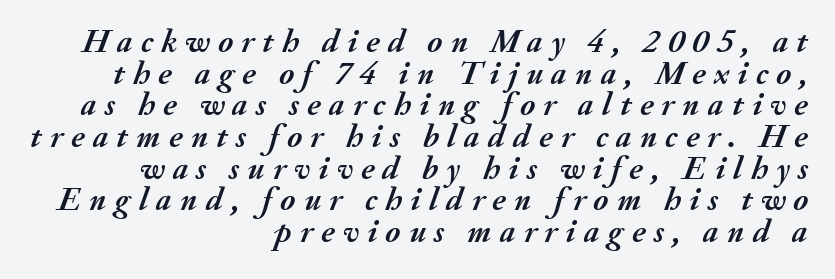
Q: Is the text bold? A: Yes.
Q: Is the text italic (slanted)? A: Yes, it leans right by about 20 degrees.
Q: Is the text underlined? A: No.
Q: How is the paragraph aligned? A: Right-aligned.
Q: Is the spacing between letters normal or unusually wide? A: Unusually wide.
Q: Is the spacing between lines tight, normal or loose? A: Tight.
Q: Width (condensed, normal, or wide)? A: Normal.
Q: Stroke contrast? A: Medium.
Q: x-height? A: Small.
Q: Monospaced? A: No.
